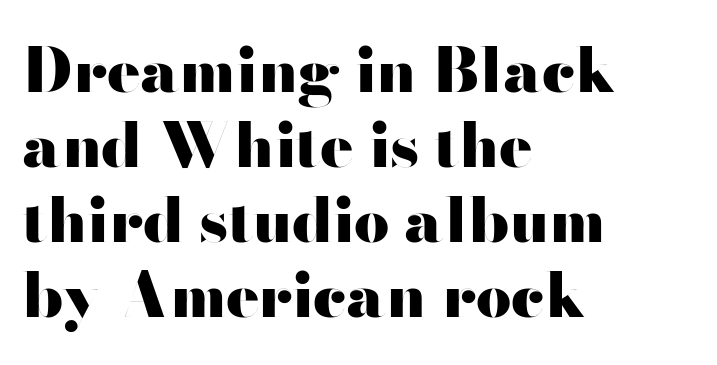
{"italic": "no", "bold": "yes", "weight": "heavy", "width": "wide", "stroke_contrast": "high", "x_height": "small", "monospaced": "no", "underline": "no", "align": "left", "line_spacing_ratio": 1.21, "letter_spacing": "normal", "letter_spacing_em": 0.0, "glyph_px": 62}
